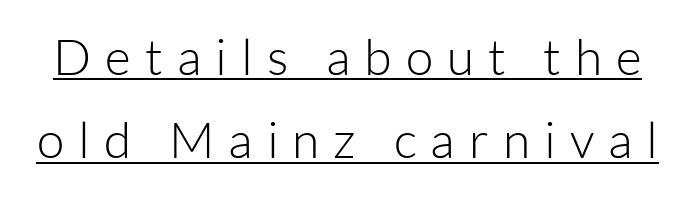
{"serif": "no", "italic": "no", "bold": "no", "weight": "light", "width": "normal", "stroke_contrast": "low", "x_height": "medium", "monospaced": "no", "underline": "yes", "line_spacing": "normal", "line_spacing_ratio": 1.67, "letter_spacing": "wide", "letter_spacing_em": 0.28, "glyph_px": 50}
